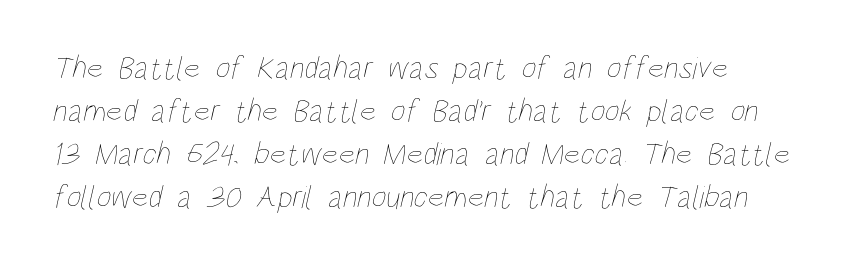
The image shows 32 px thin, condensed type; set left-aligned, normal line spacing (1.34x), normal letter spacing, not underlined; low stroke contrast and a large x-height.
